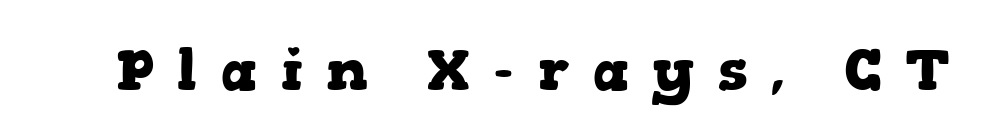
{"serif": "yes", "italic": "no", "bold": "yes", "weight": "heavy", "width": "wide", "stroke_contrast": "low", "x_height": "medium", "monospaced": "no", "underline": "no", "letter_spacing": "wide", "letter_spacing_em": 0.41, "glyph_px": 58}
